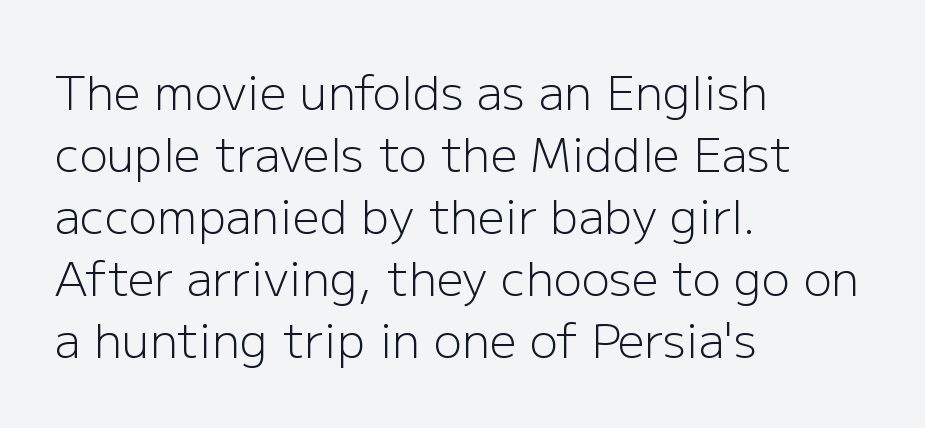
Q: Is the text bold? A: No.
Q: Is the text italic (slanted)? A: No, it is upright.
Q: Is the typeface a serif or a sans-serif typeface? A: Sans-serif.
Q: Is the text underlined? A: No.
Q: How is the paragraph aligned? A: Left-aligned.
Q: Is the spacing between letters normal or unusually wide? A: Normal.
Q: Is the spacing between lines tight, normal or loose? A: Normal.
Q: Width (condensed, normal, or wide)? A: Normal.
Q: Stroke contrast? A: Low.
Q: x-height? A: Medium.
Q: Monospaced? A: No.
